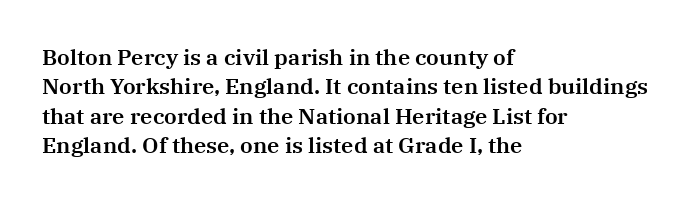
{"italic": "no", "underline": "no", "align": "left", "line_spacing": "normal", "line_spacing_ratio": 1.34, "letter_spacing": "normal", "letter_spacing_em": 0.0, "glyph_px": 22}
